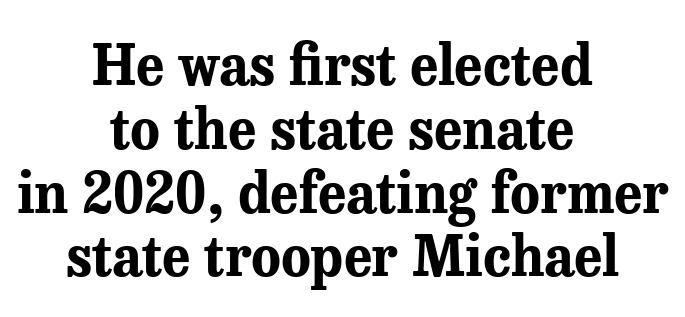
The image shows 55 px bold serif type, upright; set centered, line spacing 1.16x, normal letter spacing, not underlined; medium stroke contrast and a medium x-height.
